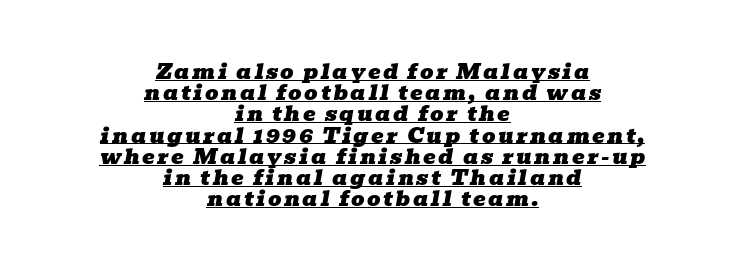
Q: Is the text italic (slanted)? A: Yes, it leans right by about 10 degrees.
Q: Is the text underlined? A: Yes.
Q: How is the paragraph aligned? A: Centered.
Q: Is the spacing between lines tight, normal or loose? A: Tight.
